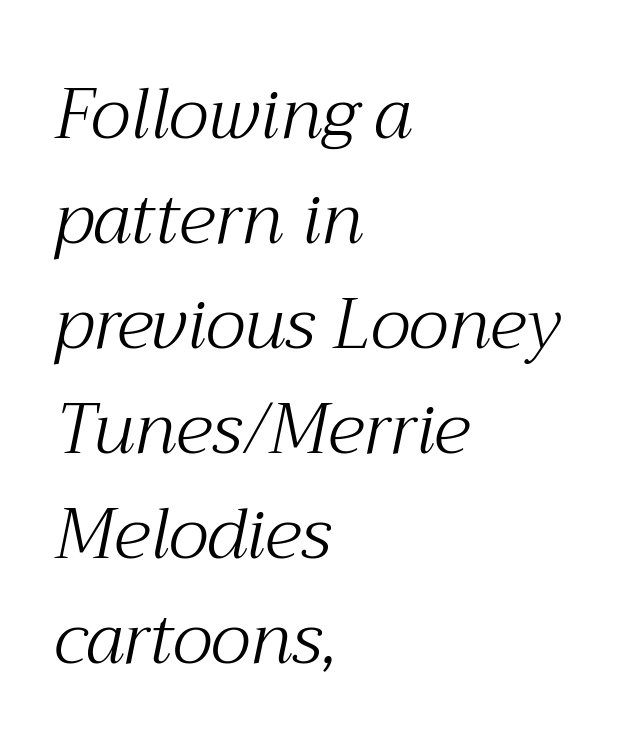
Think of a printed novel: that variable character pitch is what you see here. Weight: not bold — regular or lighter. Reading down the column, the eye jumps a familiar distance to each next line. One-word summary of the alignment: left.
